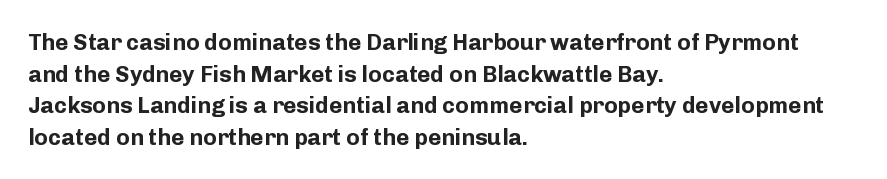
The image shows 23 px bold type, upright; set left-aligned, normal line spacing (1.37x), normal letter spacing, not underlined.
